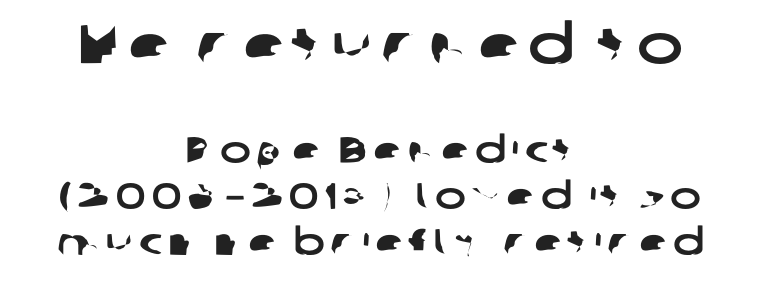
Font category for this specimen: sans-serif. Top chunk: large. Bottom chunk: small. Quick note: interline space is typical. Here the designer chose a conventional face with non-uniform glyph widths. The string is rendered with underlining switched off. The rag falls on both sides of this text block equally.
